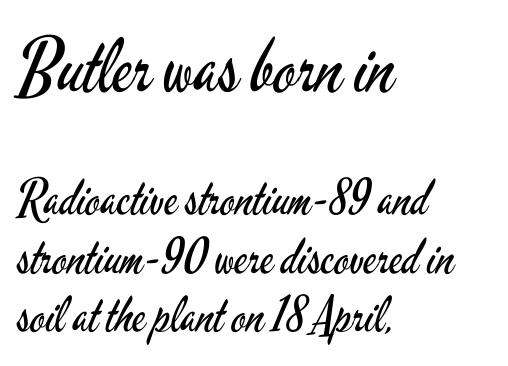
{"serif": "no", "bold": "no", "weight": "regular", "width": "condensed", "stroke_contrast": "low", "x_height": "small", "monospaced": "no", "underline": "no", "align": "left", "line_spacing_ratio": 1.19, "letter_spacing": "normal", "letter_spacing_em": 0.0, "larger_block": "first", "size_ratio": 1.51, "glyph_px": 74}
